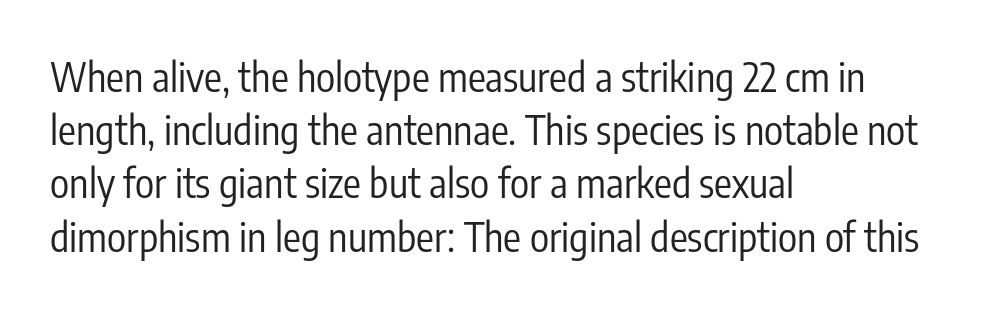
{"serif": "no", "italic": "no", "bold": "no", "weight": "regular", "width": "condensed", "stroke_contrast": "low", "x_height": "medium", "monospaced": "no", "underline": "no", "align": "left", "line_spacing": "normal", "line_spacing_ratio": 1.33, "letter_spacing": "normal", "letter_spacing_em": 0.0, "glyph_px": 40}
